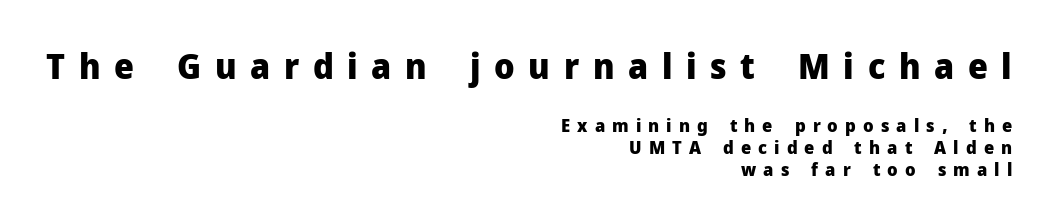
{"serif": "no", "italic": "no", "bold": "yes", "weight": "heavy", "width": "normal", "stroke_contrast": "low", "x_height": "medium", "monospaced": "no", "underline": "no", "align": "right", "line_spacing_ratio": 1.23, "letter_spacing": "wide", "letter_spacing_em": 0.39, "larger_block": "first", "size_ratio": 1.94, "glyph_px": 35}
